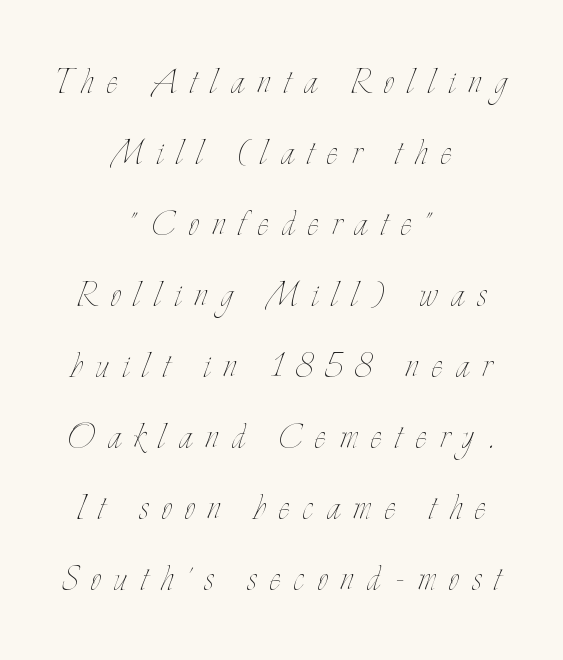
Q: Is the text bold? A: No.
Q: Is the text italic (slanted)? A: Yes.
Q: Is the text underlined? A: No.
Q: How is the paragraph aligned? A: Centered.
Q: Is the spacing between letters normal or unusually wide? A: Unusually wide.
Q: Is the spacing between lines tight, normal or loose? A: Normal.
Q: Width (condensed, normal, or wide)? A: Condensed.
Q: Stroke contrast? A: Low.
Q: x-height? A: Small.
Q: Monospaced? A: No.
